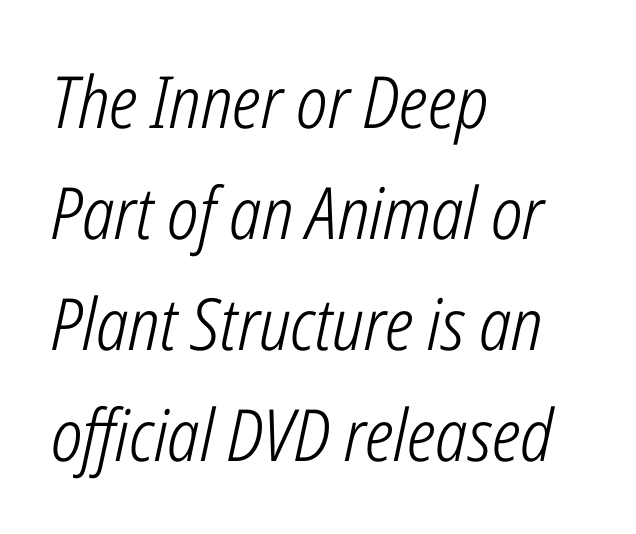
The rag falls on the right side of this text block. Line spacing here is normal. Character widths vary here, with narrow letters taking less room than wide ones. These glyphs show unthickened strokes, regular width or finer. The specimen reads as italic at a glance. Underline: absent.
